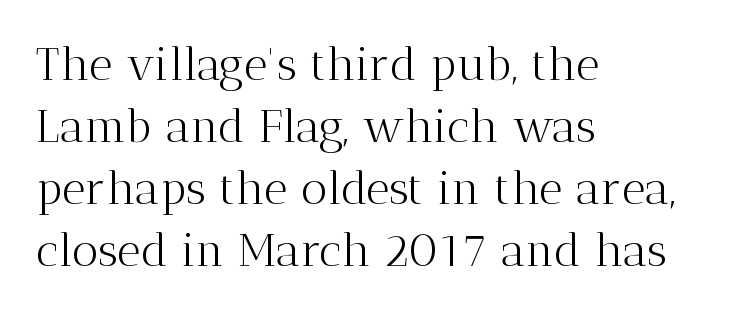
Is the block centered? No — it sits flush against the left margin. Think of a printed novel: that variable character pitch is what you see here. This rendering employs a face with finishing strokes, i.e., a serif. The passage shown is not underscored anywhere. Default kerning and tracking; the words read as compact shapes.
